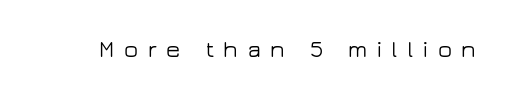
{"italic": "no", "underline": "no", "letter_spacing": "wide", "letter_spacing_em": 0.42, "glyph_px": 23}
